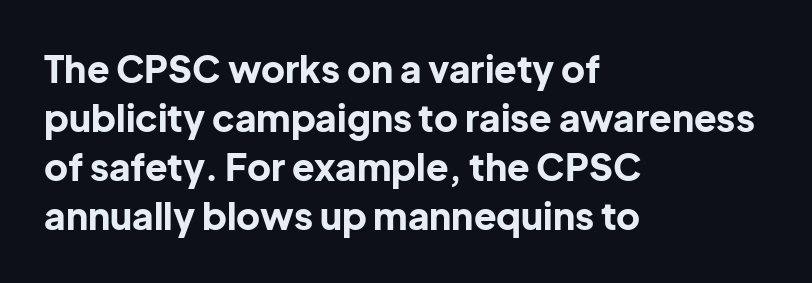
Q: Is the text bold? A: Yes.
Q: Is the text italic (slanted)? A: No, it is upright.
Q: Is the typeface a serif or a sans-serif typeface? A: Sans-serif.
Q: Is the text underlined? A: No.
Q: How is the paragraph aligned? A: Left-aligned.
Q: Is the spacing between letters normal or unusually wide? A: Normal.
Q: Is the spacing between lines tight, normal or loose? A: Normal.
Q: Width (condensed, normal, or wide)? A: Normal.
Q: Stroke contrast? A: Low.
Q: x-height? A: Medium.
Q: Monospaced? A: No.
